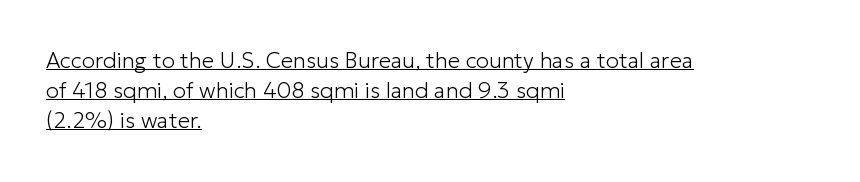
{"italic": "no", "bold": "no", "underline": "yes", "align": "left", "line_spacing": "normal", "line_spacing_ratio": 1.37, "letter_spacing": "normal", "letter_spacing_em": 0.0, "glyph_px": 22}
